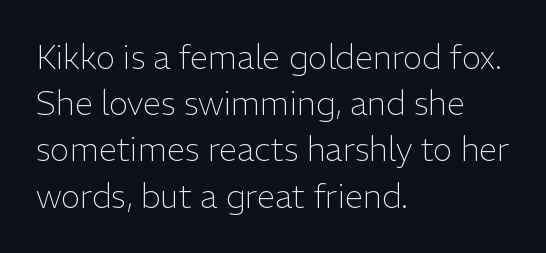
Q: Is the text bold? A: No.
Q: Is the text italic (slanted)? A: No, it is upright.
Q: Is the typeface a serif or a sans-serif typeface? A: Sans-serif.
Q: Is the text underlined? A: No.
Q: How is the paragraph aligned? A: Left-aligned.
Q: Is the spacing between letters normal or unusually wide? A: Normal.
Q: Is the spacing between lines tight, normal or loose? A: Normal.
Q: Width (condensed, normal, or wide)? A: Normal.
Q: Stroke contrast? A: Low.
Q: x-height? A: Medium.
Q: Monospaced? A: No.
